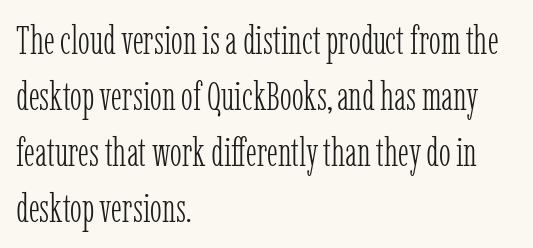
Q: Is the text bold? A: No.
Q: Is the text italic (slanted)? A: No, it is upright.
Q: Is the typeface a serif or a sans-serif typeface? A: Serif.
Q: Is the text underlined? A: No.
Q: How is the paragraph aligned? A: Left-aligned.
Q: Is the spacing between letters normal or unusually wide? A: Normal.
Q: Is the spacing between lines tight, normal or loose? A: Normal.
Q: Width (condensed, normal, or wide)? A: Condensed.
Q: Stroke contrast? A: Low.
Q: x-height? A: Medium.
Q: Monospaced? A: No.
